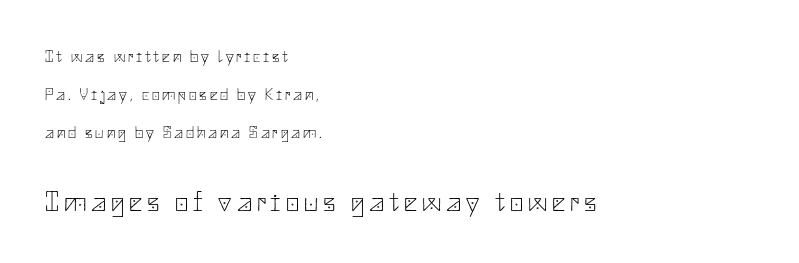
The image shows 29 px thin sans-serif type, upright; set left-aligned, loose line spacing (2.24x), not underlined; the second (bottom) block is 1.71x larger; low stroke contrast and a small x-height.
